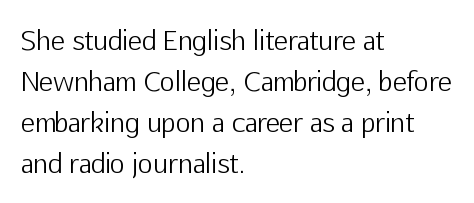
The words here are not underlined. Unbolded letterforms with no extra heft. Quick note: interline space is typical. These lines stack with their left ends in a neat column. Ordinary non-slanted type is in use. Here the glyphs are tracked normally, forming tight word shapes.
